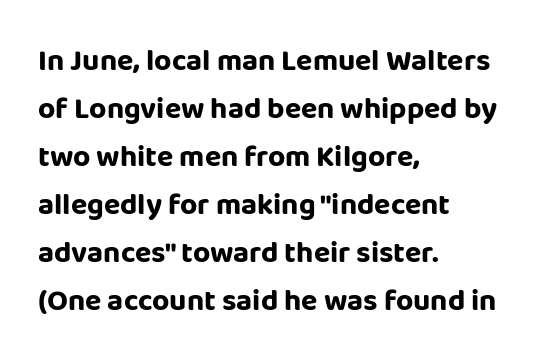
Q: Is the text bold? A: Yes.
Q: Is the text italic (slanted)? A: No, it is upright.
Q: Is the typeface a serif or a sans-serif typeface? A: Sans-serif.
Q: Is the text underlined? A: No.
Q: How is the paragraph aligned? A: Left-aligned.
Q: Is the spacing between letters normal or unusually wide? A: Normal.
Q: Is the spacing between lines tight, normal or loose? A: Normal.
Q: Width (condensed, normal, or wide)? A: Normal.
Q: Stroke contrast? A: Low.
Q: x-height? A: Large.
Q: Monospaced? A: No.
